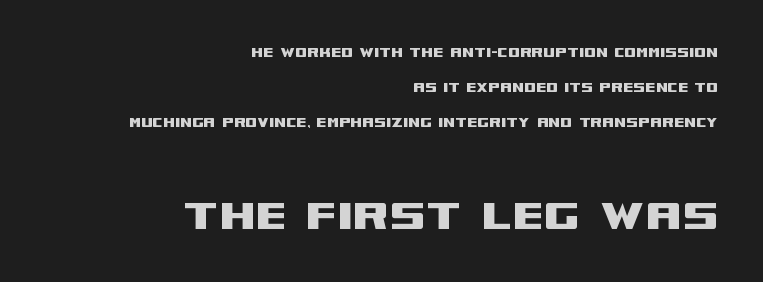
Each new line begins a long way beneath the previous one. The text block is weighted toward the right margin, trailing off unevenly leftward. These two chunks differ in scale, with the bottom chunk taking the larger measure. Looks like regular typesetting: each glyph gets only the width it needs. A roman cut, with each character standing at attention.
